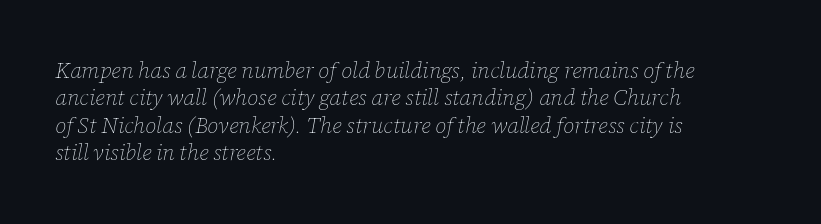
{"italic": "yes", "lean": "right", "slant_degrees": 12, "bold": "no", "underline": "no", "align": "left", "line_spacing": "normal", "line_spacing_ratio": 1.25, "letter_spacing": "normal", "letter_spacing_em": 0.0, "glyph_px": 22}
